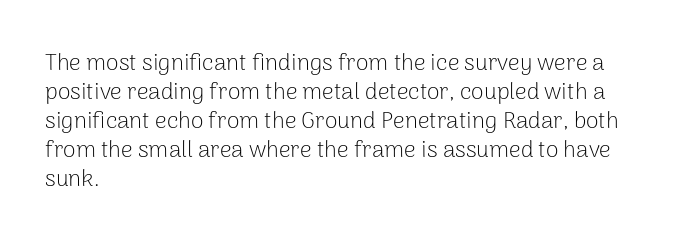
Q: Is the text bold? A: No.
Q: Is the text italic (slanted)? A: No, it is upright.
Q: Is the text underlined? A: No.
Q: How is the paragraph aligned? A: Left-aligned.
Q: Is the spacing between letters normal or unusually wide? A: Normal.
Q: Is the spacing between lines tight, normal or loose? A: Normal.
